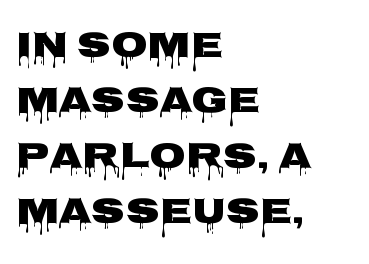
The image shows 37 px wide sans-serif type, upright; set left-aligned, normal line spacing (1.5x), normal letter spacing, not underlined; low stroke contrast and a large x-height.
